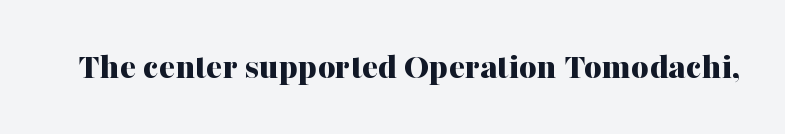
The image shows 38 px bold serif type, upright; set normal letter spacing, not underlined; medium stroke contrast and a medium x-height.
